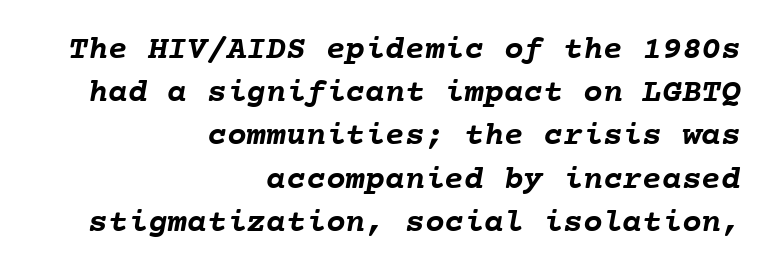
Q: Is the text bold? A: Yes.
Q: Is the text underlined? A: No.
Q: How is the paragraph aligned? A: Right-aligned.
Q: Is the spacing between letters normal or unusually wide? A: Normal.
Q: Is the spacing between lines tight, normal or loose? A: Normal.
Q: Width (condensed, normal, or wide)? A: Normal.
Q: Stroke contrast? A: Low.
Q: x-height? A: Medium.
Q: Monospaced? A: Yes.
